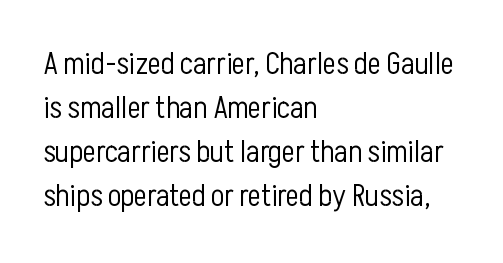
{"serif": "no", "italic": "no", "bold": "no", "weight": "light", "width": "condensed", "stroke_contrast": "low", "x_height": "medium", "monospaced": "no", "underline": "no", "align": "left", "line_spacing": "normal", "line_spacing_ratio": 1.42, "letter_spacing": "normal", "letter_spacing_em": 0.0, "glyph_px": 31}
